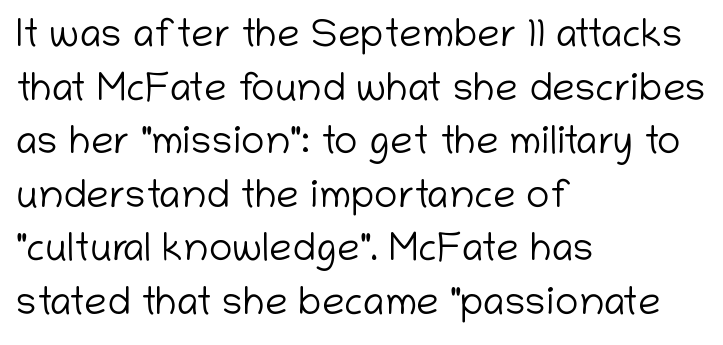
Q: Is the text bold? A: No.
Q: Is the text italic (slanted)? A: No, it is upright.
Q: Is the typeface a serif or a sans-serif typeface? A: Sans-serif.
Q: Is the text underlined? A: No.
Q: How is the paragraph aligned? A: Left-aligned.
Q: Is the spacing between letters normal or unusually wide? A: Normal.
Q: Is the spacing between lines tight, normal or loose? A: Normal.
Q: Width (condensed, normal, or wide)? A: Normal.
Q: Stroke contrast? A: Low.
Q: x-height? A: Medium.
Q: Monospaced? A: No.
